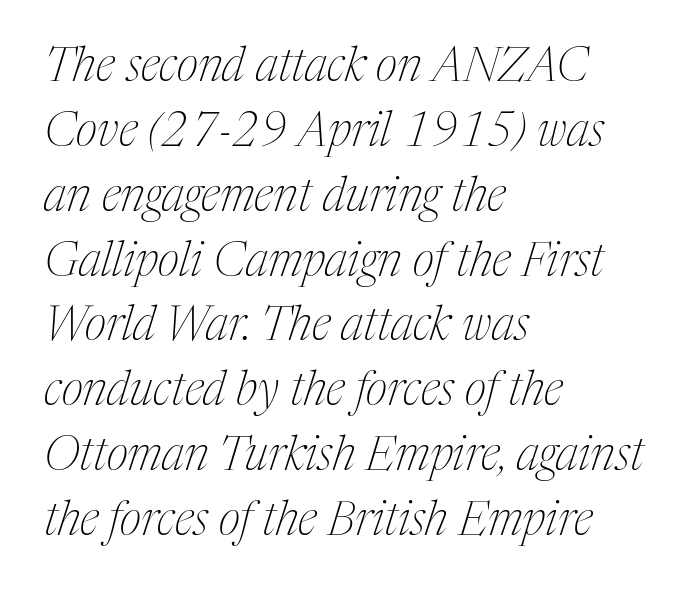
{"serif": "yes", "italic": "yes", "lean": "right", "slant_degrees": 17, "bold": "no", "weight": "thin", "width": "condensed", "stroke_contrast": "medium", "x_height": "medium", "monospaced": "no", "underline": "no", "align": "left", "line_spacing": "normal", "line_spacing_ratio": 1.38, "letter_spacing": "normal", "letter_spacing_em": 0.0, "glyph_px": 47}
